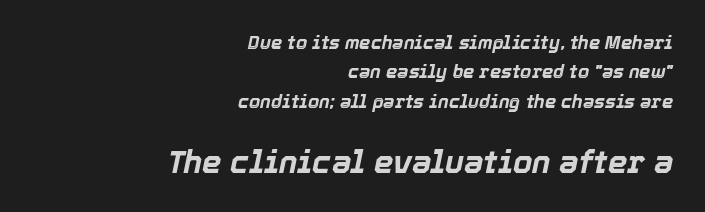
{"italic": "yes", "lean": "right", "slant_degrees": 12, "bold": "yes", "weight": "bold", "width": "normal", "x_height": "medium", "monospaced": "no", "underline": "no", "align": "right", "line_spacing": "normal", "line_spacing_ratio": 1.63, "letter_spacing": "normal", "letter_spacing_em": 0.0, "larger_block": "second", "size_ratio": 1.72, "glyph_px": 31}
